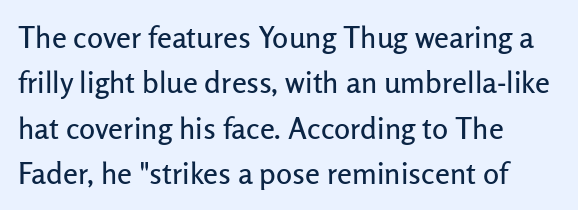
{"serif": "no", "italic": "no", "width": "normal", "stroke_contrast": "low", "x_height": "medium", "monospaced": "no", "underline": "no", "align": "left", "line_spacing": "normal", "line_spacing_ratio": 1.51, "letter_spacing": "normal", "letter_spacing_em": 0.0, "glyph_px": 30}
